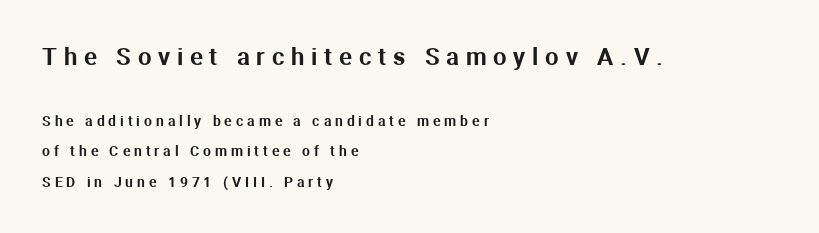
The image shows 24 px text type, upright; set left-aligned, loose line spacing (2.16x), unusually wide letter spacing (+0.28 em), not underlined; the first (top) block is 1.71x larger.
